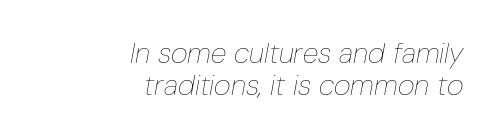
{"italic": "yes", "lean": "right", "slant_degrees": 10, "bold": "no", "weight": "thin", "width": "condensed", "stroke_contrast": "low", "x_height": "medium", "monospaced": "no", "underline": "no", "align": "right", "line_spacing": "tight", "line_spacing_ratio": 1.11, "letter_spacing": "normal", "letter_spacing_em": 0.0, "glyph_px": 29}
